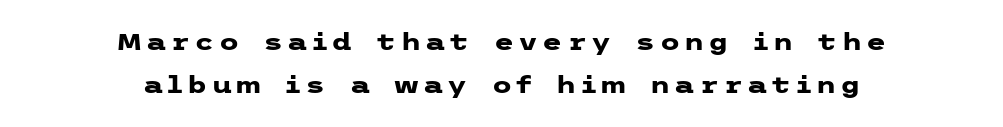
Q: Is the text bold? A: Yes.
Q: Is the text italic (slanted)? A: No, it is upright.
Q: Is the text underlined? A: No.
Q: How is the paragraph aligned? A: Centered.
